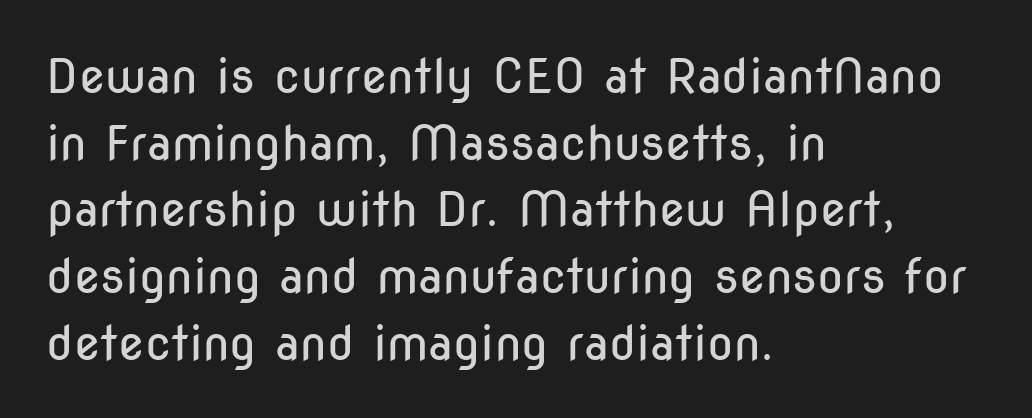
If you measured baseline to baseline, you'd find a middling distance. Check the space under the baseline: it is left empty. What kind of face is this? One without serifs — a sans. This sample uses an upright cut, with every glyph sitting square on the baseline.
